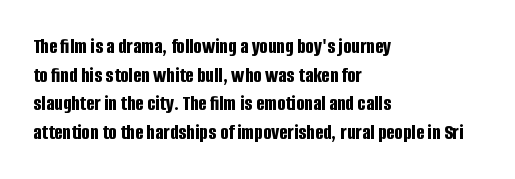
Teacher's note: observe the even left margin — that is flush-left alignment. You can tell it's not italic because the verticals are truly vertical. Words float on clear page, feet unadorned. The letterforms sit shoulder to shoulder at normal distance.
